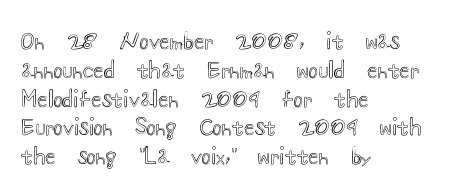
The image shows 22 px text type, upright; set left-aligned, normal line spacing (1.31x), normal letter spacing, not underlined.
